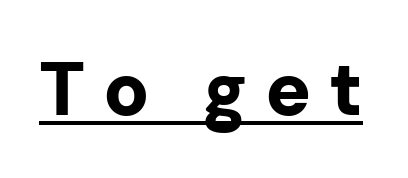
Has an underline been added? It has. Display-style spreading of the glyphs; the letterfit is very open. The letters advance in unequal steps, a hallmark of proportional type. The designer went with a sans here, leaving each stem footless. The letters are bold, with thick, heavy strokes.
